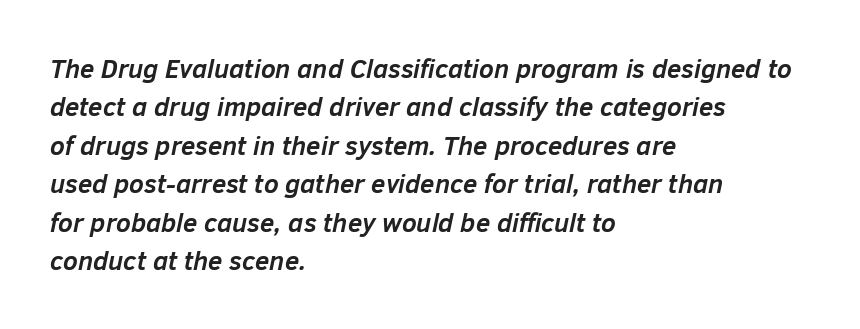
The image shows 26 px bold type, italic (leaning right); set left-aligned, normal line spacing (1.48x), normal letter spacing, not underlined.
